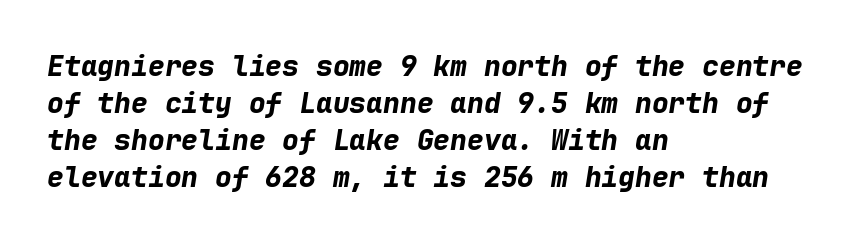
The image shows 28 px bold type, italic (leaning right), monospaced; set left-aligned, normal line spacing (1.32x), normal letter spacing, not underlined; low stroke contrast and a medium x-height.
